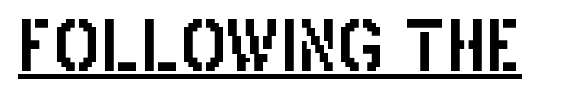
The image shows 70 px condensed sans-serif type, upright; set normal letter spacing, underlined; low stroke contrast and a large x-height.
